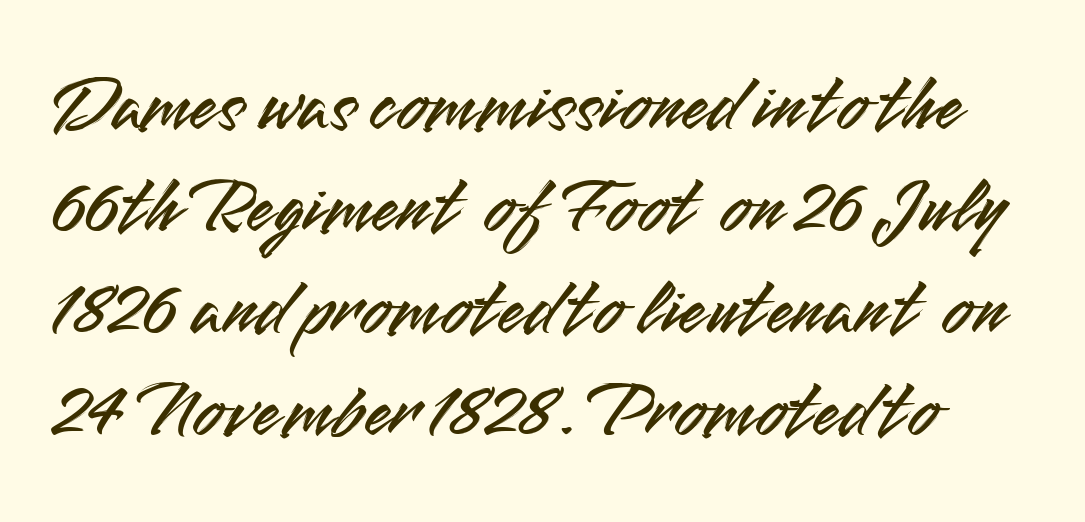
The image shows 79 px sans-serif type; set normal line spacing (1.29x), normal letter spacing, not underlined; medium stroke contrast and a small x-height.
